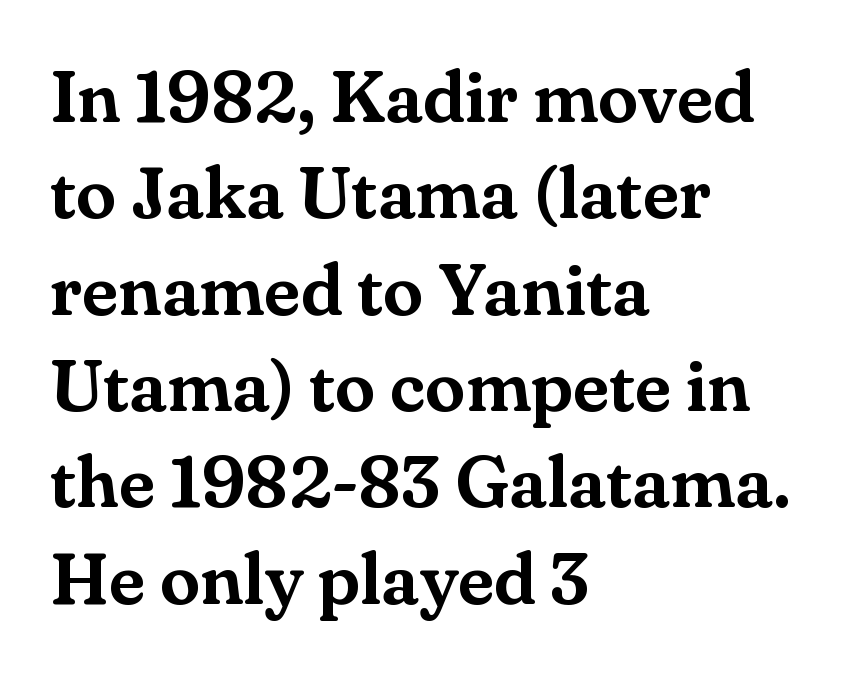
Short note: letters normally spaced. In terms of letterform style, serifs are clearly present. Does the copy run flush right? No — it runs flush left. Think of a printed novel: that variable character pitch is what you see here. Summary of vertical rhythm: regular, with standard interline spacing.
